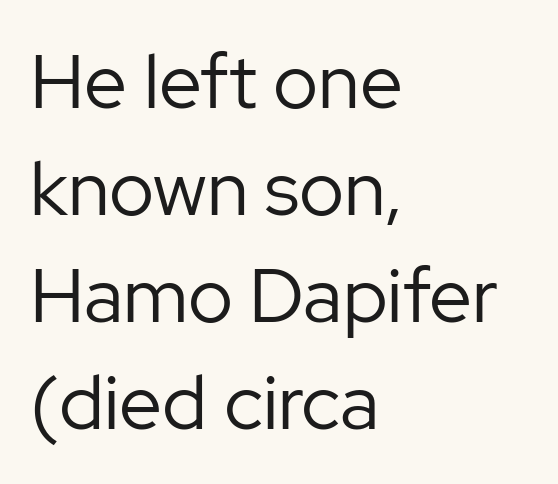
Q: Is the text bold? A: No.
Q: Is the text italic (slanted)? A: No, it is upright.
Q: Is the typeface a serif or a sans-serif typeface? A: Sans-serif.
Q: Is the text underlined? A: No.
Q: How is the paragraph aligned? A: Left-aligned.
Q: Is the spacing between letters normal or unusually wide? A: Normal.
Q: Is the spacing between lines tight, normal or loose? A: Normal.
Q: Width (condensed, normal, or wide)? A: Normal.
Q: Stroke contrast? A: Low.
Q: x-height? A: Medium.
Q: Monospaced? A: No.
